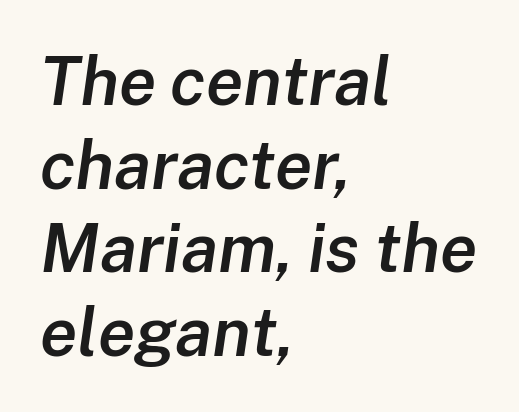
{"italic": "yes", "lean": "right", "slant_degrees": 8, "bold": "semi", "weight": "semibold", "width": "normal", "stroke_contrast": "low", "x_height": "medium", "monospaced": "no", "underline": "no", "align": "left", "line_spacing_ratio": 1.23, "letter_spacing": "normal", "letter_spacing_em": 0.0, "glyph_px": 68}
